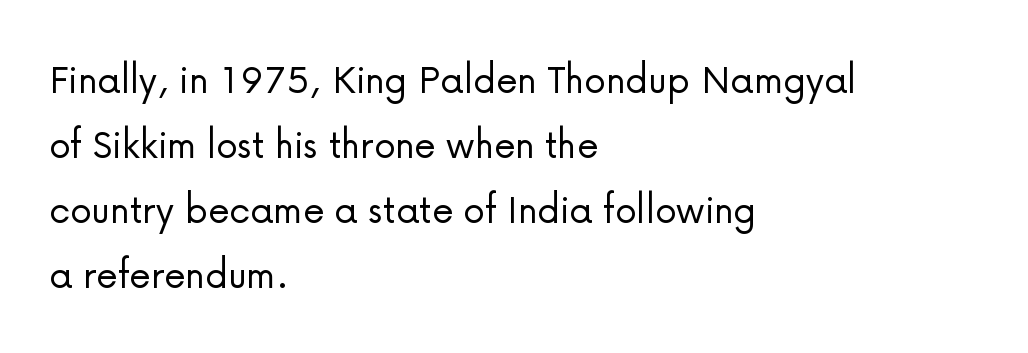
Weight: not bold — regular or lighter. The area under the type is left untouched. Nope, no serifs anywhere on these letters. Students, note that the glyphs here touch the page at normal intervals.
